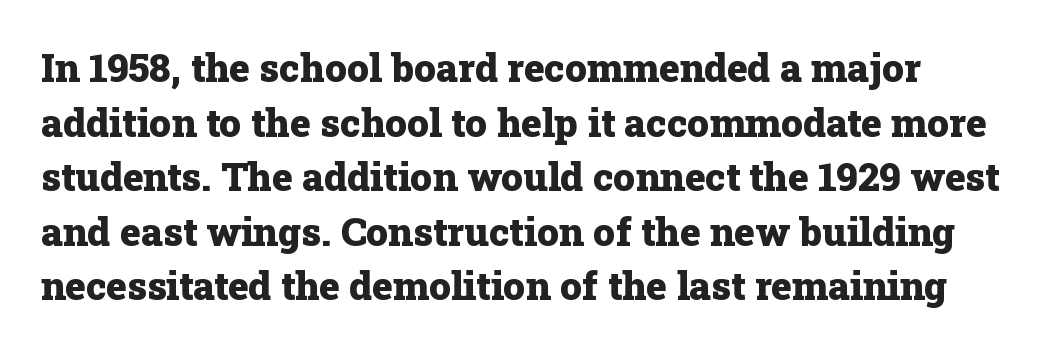
Check the space under the baseline: it is left empty. Compared with typical paragraphs, the rows here are spaced about the same. Do the characters align in a grid? No, the font is proportional. The font family rendered here belongs to the serif group. The letters stand straight up with perfectly vertical stems.
